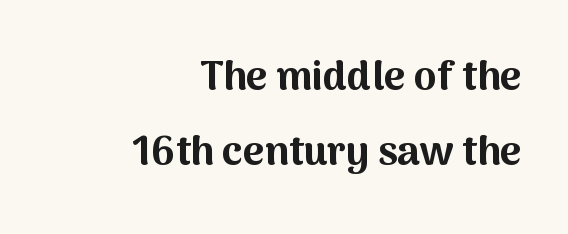
Character widths vary here, with narrow letters taking less room than wide ones. These words are printed bold, with thick strokes throughout. The font's upright variant was chosen for this text. The space beneath each line is pristine and unruled. Layout note: lines flush right.
